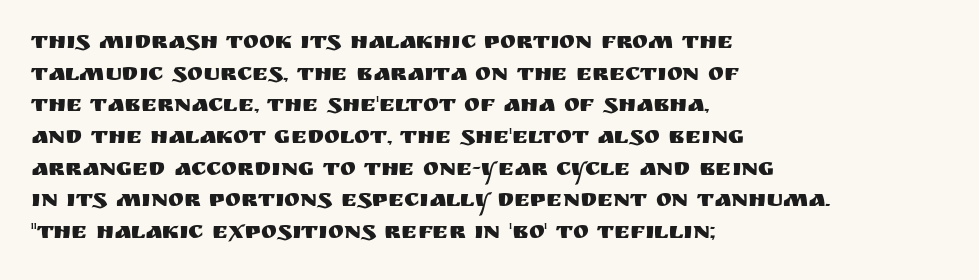
Q: Is the text italic (slanted)? A: No, it is upright.
Q: Is the text underlined? A: No.
Q: How is the paragraph aligned? A: Left-aligned.
Q: Is the spacing between letters normal or unusually wide? A: Normal.
Q: Is the spacing between lines tight, normal or loose? A: Normal.
